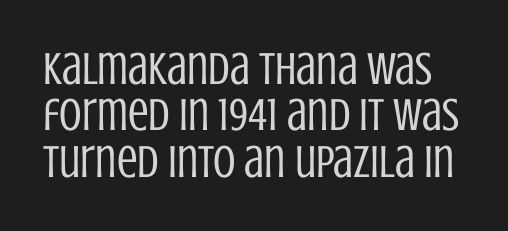
Each row of text sits above clean, open space. Compared with typical paragraphs, the rows here are closer together. Vertical strokes here are truly vertical. The characters display no serif detailing; their extremities are plain.
